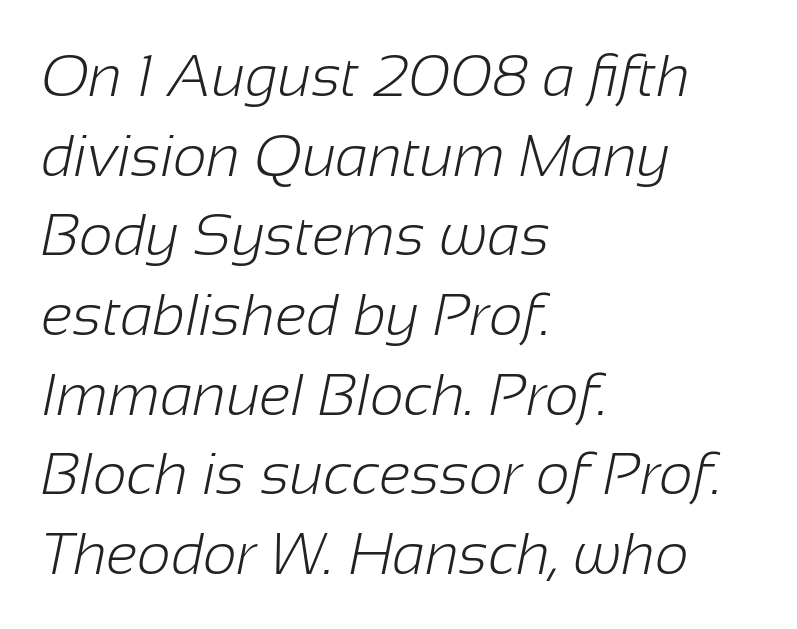
Q: Is the text bold? A: No.
Q: Is the typeface a serif or a sans-serif typeface? A: Sans-serif.
Q: Is the text underlined? A: No.
Q: How is the paragraph aligned? A: Left-aligned.
Q: Is the spacing between letters normal or unusually wide? A: Normal.
Q: Is the spacing between lines tight, normal or loose? A: Normal.
Q: Width (condensed, normal, or wide)? A: Normal.
Q: Stroke contrast? A: Low.
Q: x-height? A: Medium.
Q: Monospaced? A: No.
